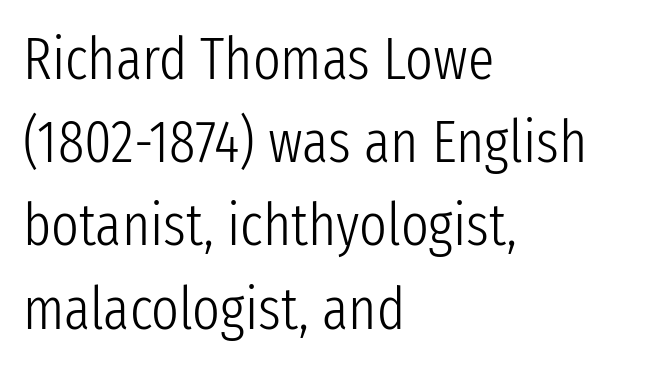
{"serif": "no", "italic": "no", "bold": "no", "weight": "light", "width": "condensed", "stroke_contrast": "low", "x_height": "medium", "monospaced": "no", "underline": "no", "align": "left", "line_spacing": "normal", "line_spacing_ratio": 1.41, "letter_spacing": "normal", "letter_spacing_em": 0.0, "glyph_px": 59}
